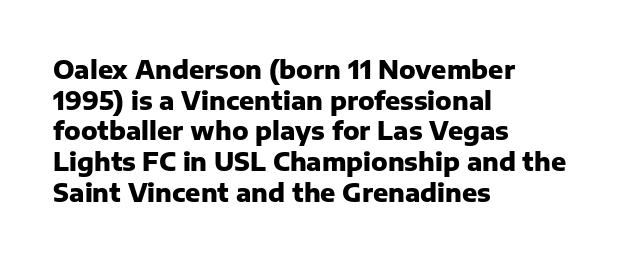
The image shows 25 px bold type, upright; set left-aligned, line spacing 1.23x, normal letter spacing, not underlined.
